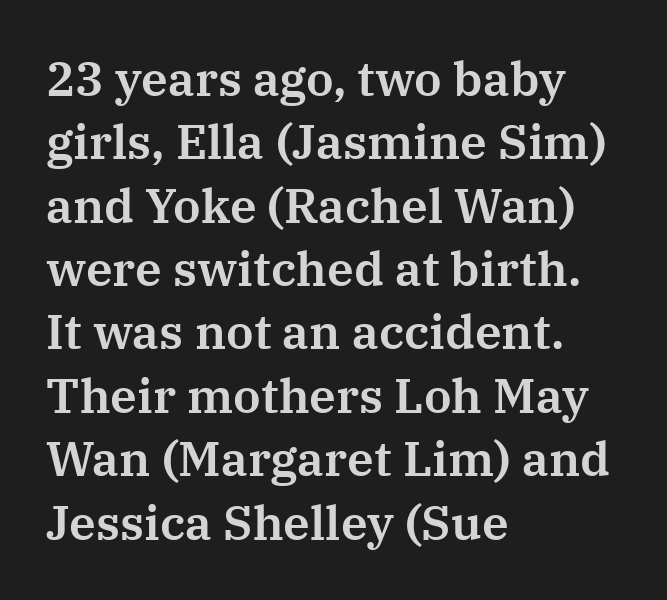
{"serif": "yes", "italic": "no", "width": "normal", "stroke_contrast": "medium", "x_height": "medium", "monospaced": "no", "underline": "no", "align": "left", "line_spacing": "normal", "line_spacing_ratio": 1.32, "letter_spacing": "normal", "letter_spacing_em": 0.0, "glyph_px": 48}
